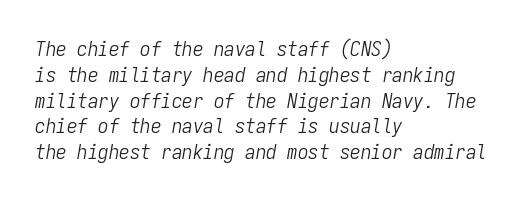
The image shows 21 px text type, italic (leaning right); set left-aligned, line spacing 1.23x, normal letter spacing, not underlined.
